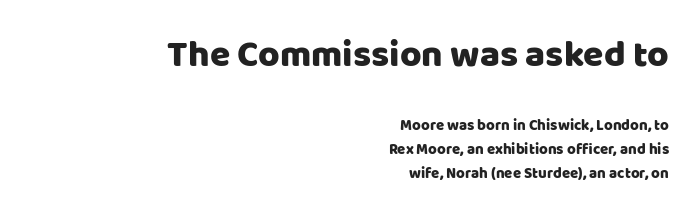
{"serif": "no", "italic": "no", "width": "normal", "stroke_contrast": "low", "x_height": "large", "monospaced": "no", "underline": "no", "align": "right", "line_spacing": "normal", "line_spacing_ratio": 1.62, "letter_spacing": "normal", "letter_spacing_em": 0.0, "larger_block": "first", "size_ratio": 2.47, "glyph_px": 37}
